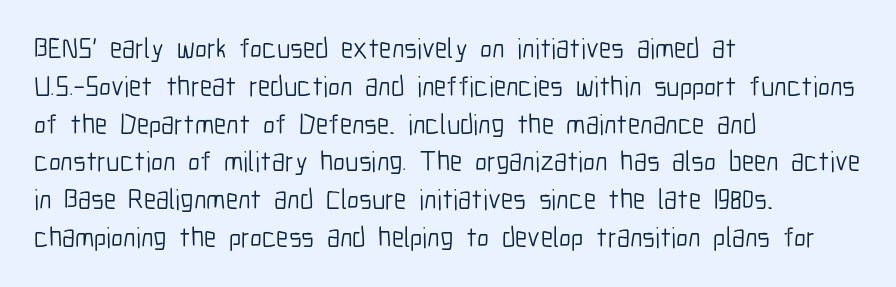
{"serif": "no", "italic": "no", "bold": "no", "weight": "light", "width": "condensed", "stroke_contrast": "low", "x_height": "medium", "monospaced": "no", "underline": "no", "align": "left", "line_spacing": "normal", "line_spacing_ratio": 1.35, "letter_spacing": "normal", "letter_spacing_em": 0.0, "glyph_px": 28}
